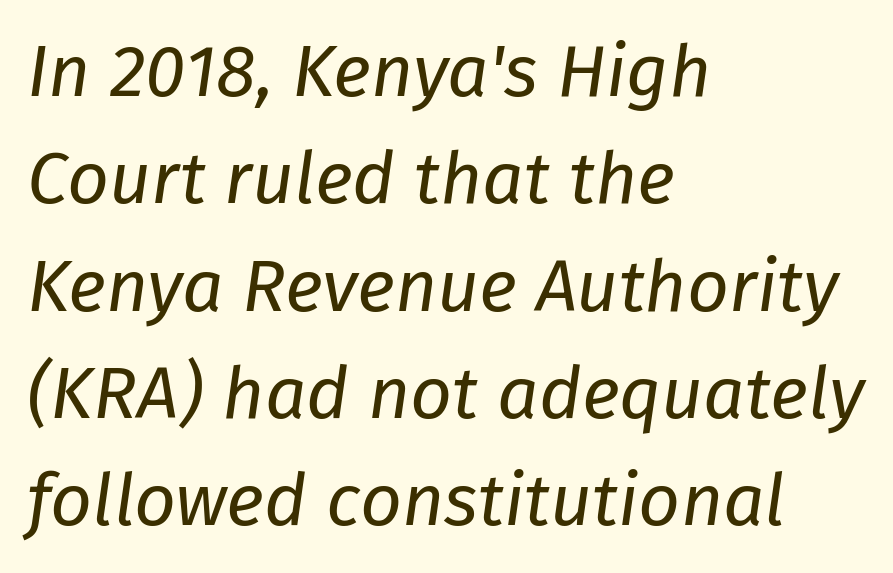
The image shows 73 px regular-weight type, italic (leaning right); set left-aligned, normal line spacing (1.47x), normal letter spacing, not underlined; low stroke contrast and a medium x-height.
